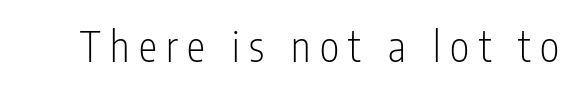
Q: Is the text bold? A: No.
Q: Is the text italic (slanted)? A: No, it is upright.
Q: Is the typeface a serif or a sans-serif typeface? A: Sans-serif.
Q: Is the text underlined? A: No.
Q: Is the spacing between letters normal or unusually wide? A: Unusually wide.
Q: Width (condensed, normal, or wide)? A: Condensed.
Q: Stroke contrast? A: Low.
Q: x-height? A: Medium.
Q: Monospaced? A: No.
